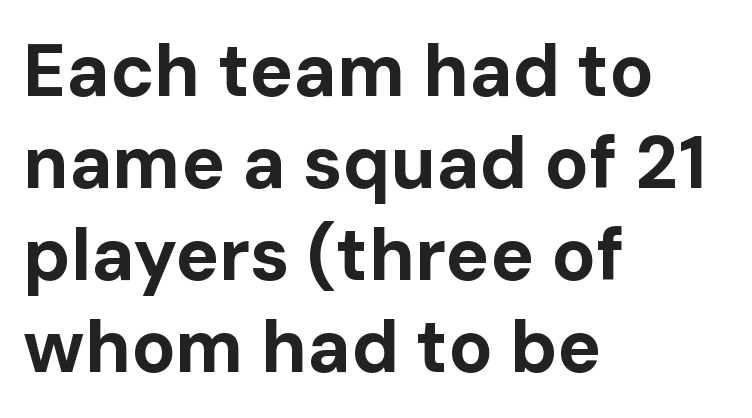
{"serif": "no", "italic": "no", "bold": "yes", "weight": "bold", "width": "normal", "stroke_contrast": "low", "x_height": "medium", "monospaced": "no", "underline": "no", "align": "left", "line_spacing": "normal", "line_spacing_ratio": 1.26, "letter_spacing": "normal", "letter_spacing_em": 0.0, "glyph_px": 73}
